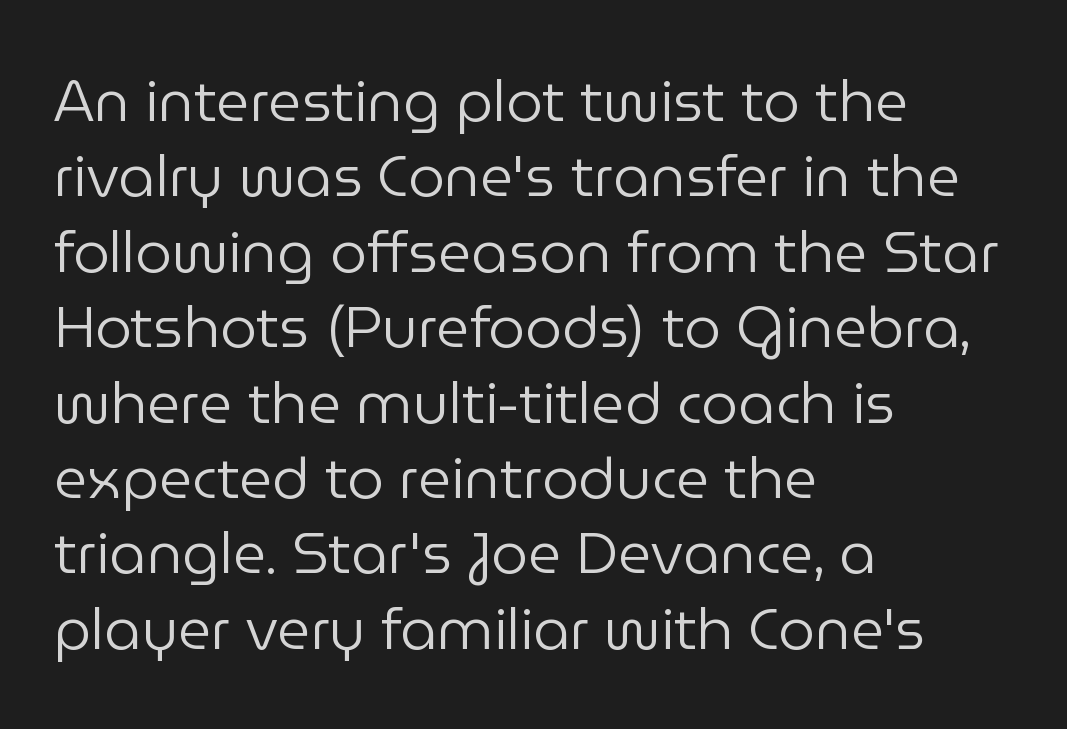
Posture: vertical. Reading down the block, your eye returns to a fixed left position each line. No heavy texture on the line: the type isn't bold. Is the letter spacing exaggerated? No — it looks like the ordinary default. Is this a sans? Yes — the strokes have no serifs.
